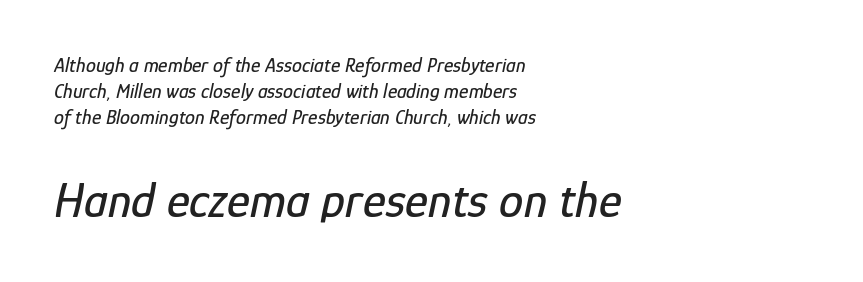
The image shows 49 px condensed type, italic (leaning right); set left-aligned, normal line spacing (1.31x), normal letter spacing, not underlined; the second (bottom) block is 2.45x larger; low stroke contrast and a medium x-height.
